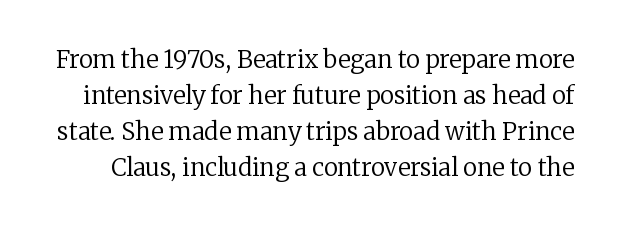
Every character sits straight up, as roman type does. Is the stroke heavy? The answer is a plain regular-or-lighter. Words appear dense and cohesive because spacing is normal. Just letters on the line, the space beneath them empty.
